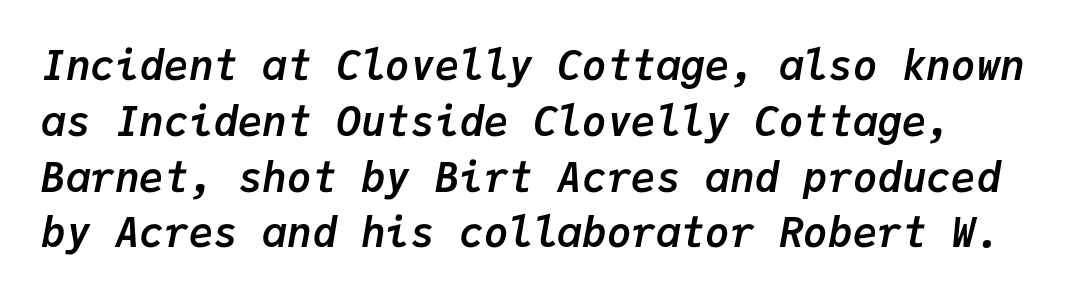
{"italic": "yes", "lean": "right", "slant_degrees": 9, "bold": "yes", "weight": "semibold", "width": "normal", "stroke_contrast": "low", "x_height": "medium", "monospaced": "yes", "underline": "no", "line_spacing": "normal", "line_spacing_ratio": 1.36, "letter_spacing": "normal", "letter_spacing_em": 0.0, "glyph_px": 41}
